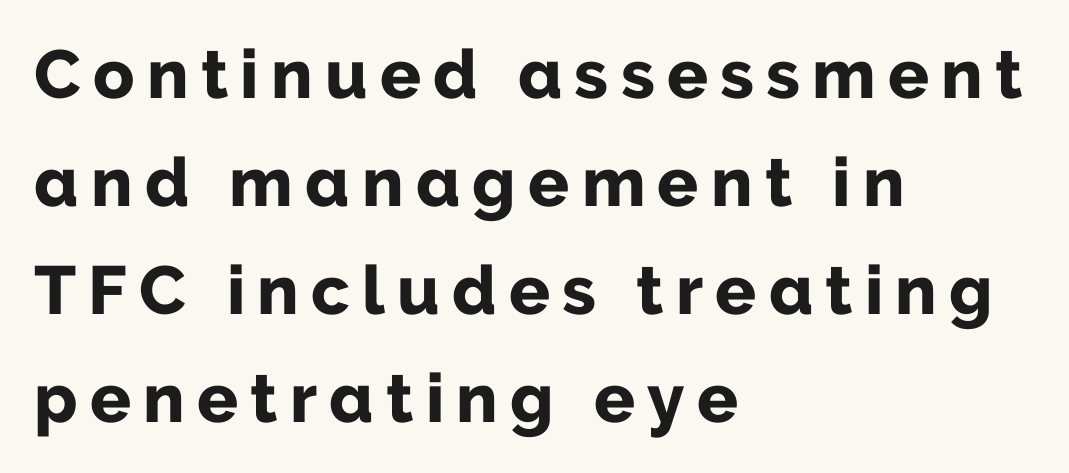
{"serif": "no", "italic": "no", "bold": "yes", "weight": "bold", "width": "normal", "stroke_contrast": "low", "x_height": "medium", "monospaced": "no", "underline": "no", "align": "left", "line_spacing": "normal", "line_spacing_ratio": 1.59, "glyph_px": 68}
